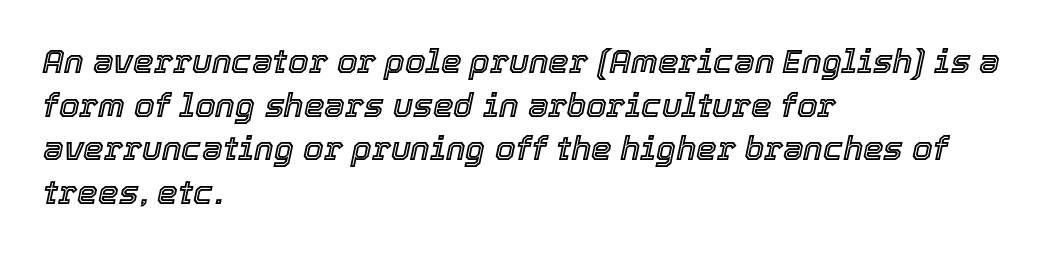
{"italic": "yes", "lean": "right", "slant_degrees": 12, "width": "normal", "x_height": "medium", "monospaced": "no", "underline": "no", "align": "left", "line_spacing": "normal", "line_spacing_ratio": 1.32, "letter_spacing": "normal", "letter_spacing_em": 0.0, "glyph_px": 33}
